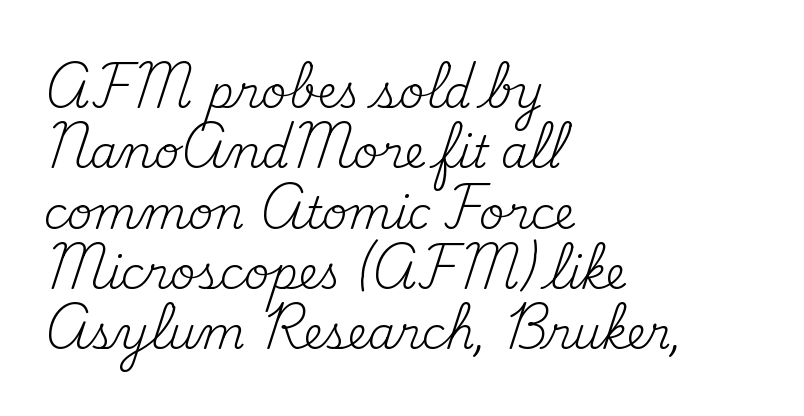
The image shows 44 px regular-weight serif type; set left-aligned, normal line spacing (1.37x), normal letter spacing, not underlined; medium stroke contrast and a small x-height.
